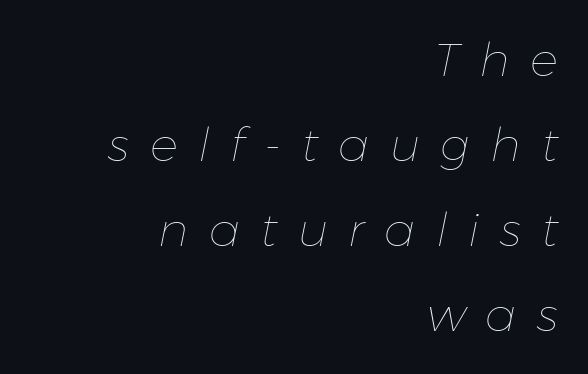
Q: Is the text bold? A: No.
Q: Is the text italic (slanted)? A: Yes, it leans right by about 11 degrees.
Q: Is the text underlined? A: No.
Q: How is the paragraph aligned? A: Right-aligned.
Q: Is the spacing between letters normal or unusually wide? A: Unusually wide.
Q: Width (condensed, normal, or wide)? A: Normal.
Q: Stroke contrast? A: Low.
Q: x-height? A: Medium.
Q: Monospaced? A: No.
